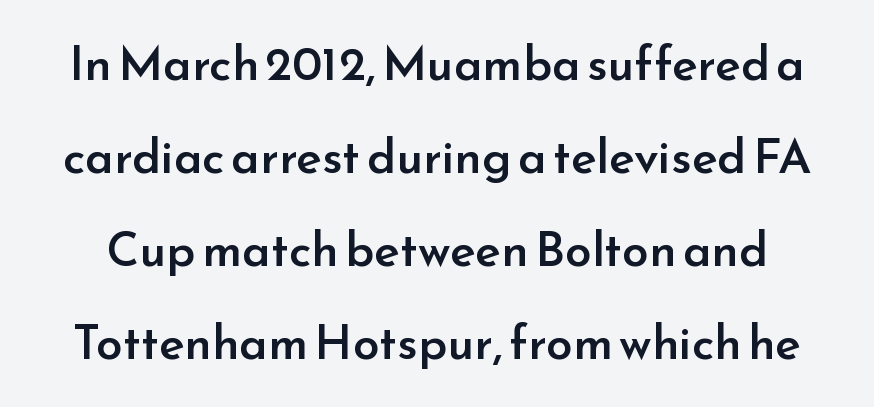
Q: Is the text bold? A: Semi-bold.
Q: Is the text italic (slanted)? A: No, it is upright.
Q: Is the typeface a serif or a sans-serif typeface? A: Sans-serif.
Q: Is the text underlined? A: No.
Q: Is the spacing between letters normal or unusually wide? A: Normal.
Q: Is the spacing between lines tight, normal or loose? A: Loose.
Q: Width (condensed, normal, or wide)? A: Normal.
Q: Stroke contrast? A: Low.
Q: x-height? A: Small.
Q: Monospaced? A: No.
